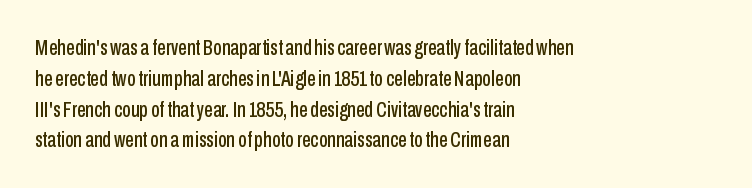
{"italic": "no", "underline": "no", "align": "left", "line_spacing": "normal", "line_spacing_ratio": 1.4, "letter_spacing": "normal", "letter_spacing_em": 0.0, "glyph_px": 22}
